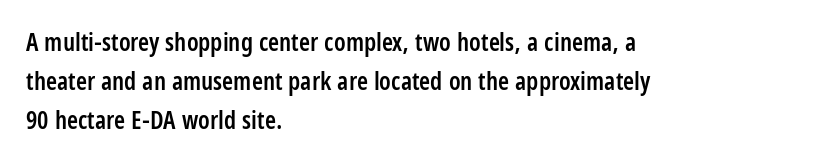
{"italic": "no", "bold": "semi", "underline": "no", "align": "left", "line_spacing": "normal", "line_spacing_ratio": 1.57, "letter_spacing": "normal", "letter_spacing_em": 0.0, "glyph_px": 25}
